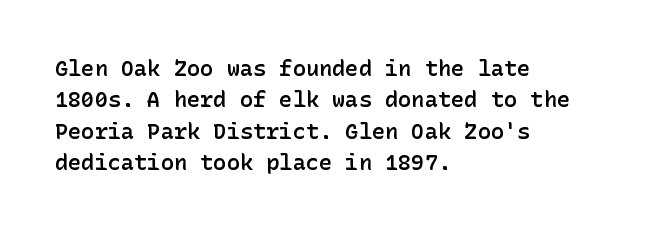
{"italic": "no", "bold": "semi", "underline": "no", "align": "left", "line_spacing": "normal", "line_spacing_ratio": 1.43, "letter_spacing": "normal", "letter_spacing_em": 0.0, "glyph_px": 22}
